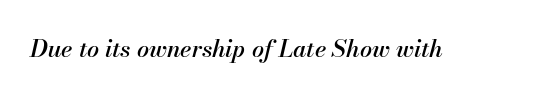
Q: Is the text italic (slanted)? A: Yes, it leans right by about 13 degrees.
Q: Is the text underlined? A: No.
Q: Is the spacing between letters normal or unusually wide? A: Normal.
